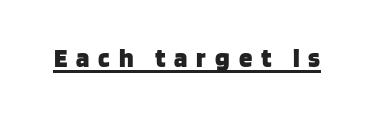
{"italic": "no", "bold": "yes", "underline": "yes", "letter_spacing": "wide", "letter_spacing_em": 0.33, "glyph_px": 27}
